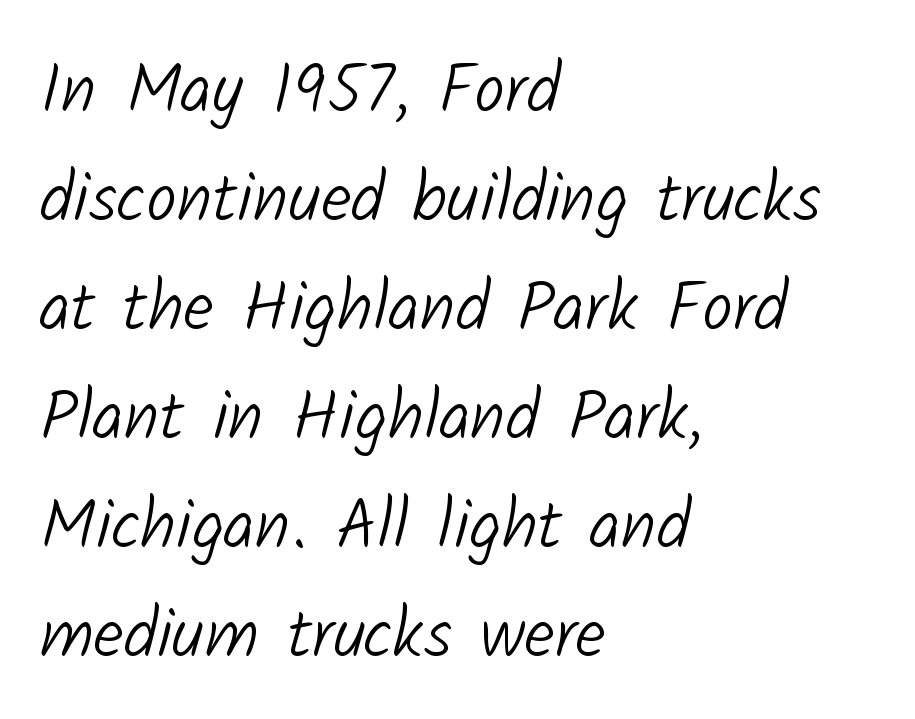
Descender tails drop into unmarked territory. Heaviness? Minimal to ordinary, like unemphasized prose. The letters carry no serifs — their stems end cleanly without finishing strokes. The type is set solid horizontally, with unmodified tracking. Note the varied advance widths — an 'i' is clearly narrower than an 'm'.
